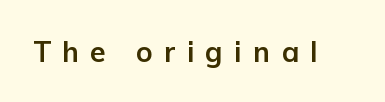
The image shows 28 px bold sans-serif type, upright; set unusually wide letter spacing (+0.41 em), not underlined; low stroke contrast and a medium x-height.
